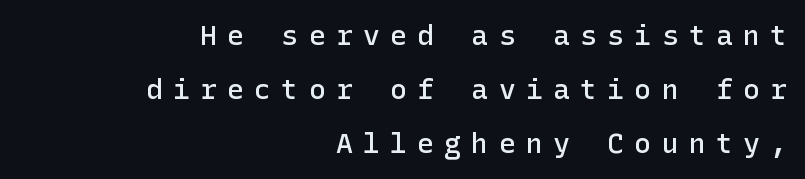
The image shows 28 px semibold sans-serif type, upright; set right-aligned, loose line spacing (1.93x), unusually wide letter spacing (+0.37 em), not underlined; low stroke contrast and a medium x-height.
